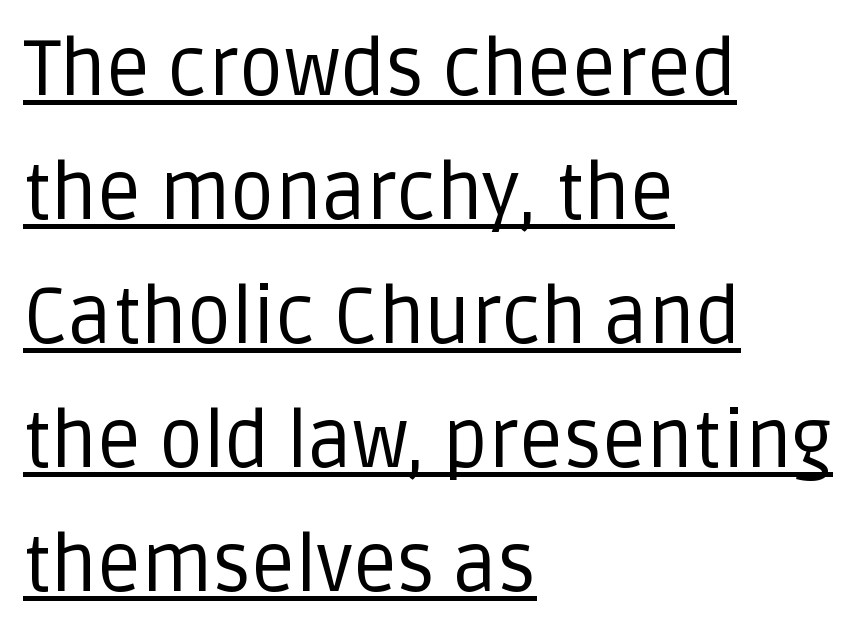
The image shows 78 px regular-weight sans-serif type, upright; set left-aligned, normal line spacing (1.59x), normal letter spacing, underlined; low stroke contrast and a large x-height.
